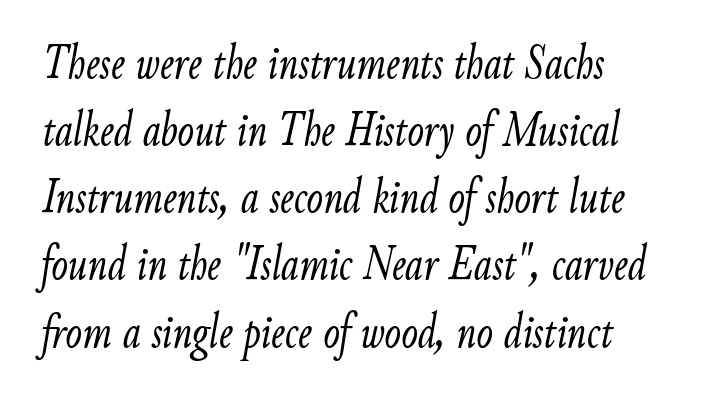
The image shows 49 px light, condensed type, italic (leaning right); set left-aligned, normal line spacing (1.37x), normal letter spacing, not underlined; low stroke contrast and a small x-height.
